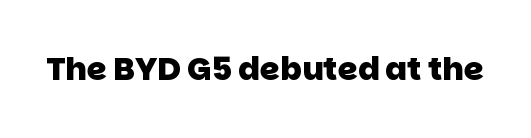
The image shows 32 px heavy sans-serif type; set normal letter spacing, not underlined; low stroke contrast and a large x-height.
